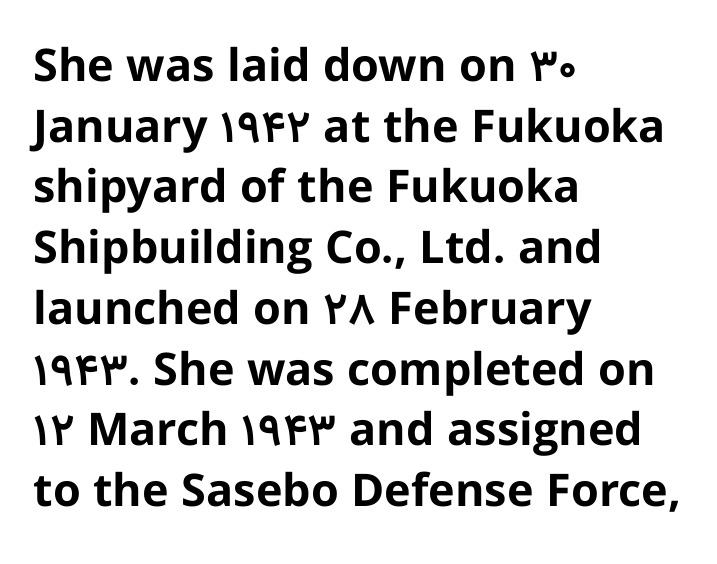
The image shows 45 px bold sans-serif type, upright; set left-aligned, normal line spacing (1.35x), normal letter spacing, not underlined; low stroke contrast and a medium x-height.
